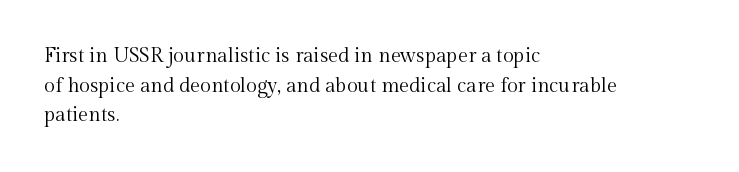
{"italic": "no", "bold": "no", "underline": "no", "align": "left", "line_spacing": "normal", "line_spacing_ratio": 1.48, "letter_spacing": "normal", "letter_spacing_em": 0.0, "glyph_px": 20}
